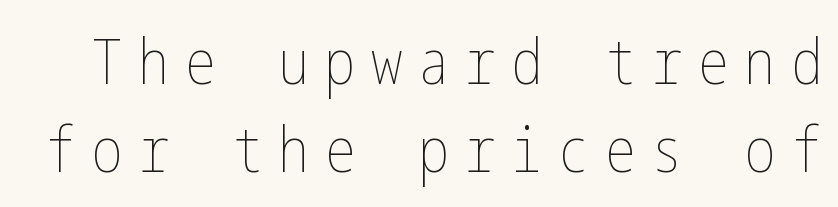
{"italic": "no", "bold": "no", "weight": "thin", "width": "condensed", "stroke_contrast": "low", "x_height": "medium", "underline": "no", "line_spacing": "normal", "line_spacing_ratio": 1.39, "letter_spacing": "wide", "letter_spacing_em": 0.24, "glyph_px": 63}
